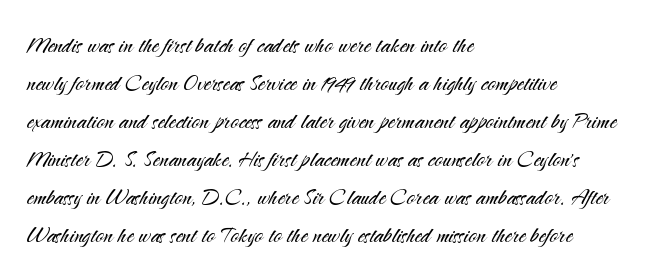
The image shows 28 px light sans-serif type; set left-aligned, normal line spacing (1.36x), normal letter spacing, not underlined; medium stroke contrast and a small x-height.
